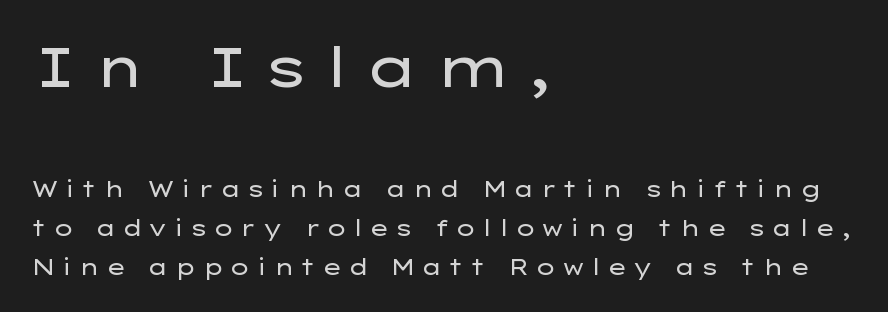
Bigger letters appear in the top chunk; the bottom chunk is reduced. Quick note: not italic, upright. Here the designer chose a conventional face with non-uniform glyph widths. The cut favours lightness, reaching ordinary text weight at its darkest. Descenders are the only things crossing below the line. A student would call this left alignment; a typographer would say flush left, rag right.
